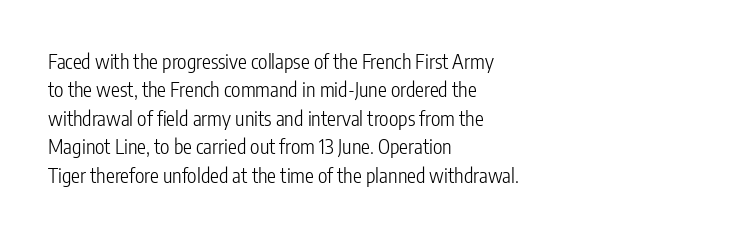
Glyph-to-glyph distance matches everyday printed text. One glance says typical: line gaps are just what's usual. A bare baseline throughout the passage. Does the lettering tilt? It doesn't — this is upright.
